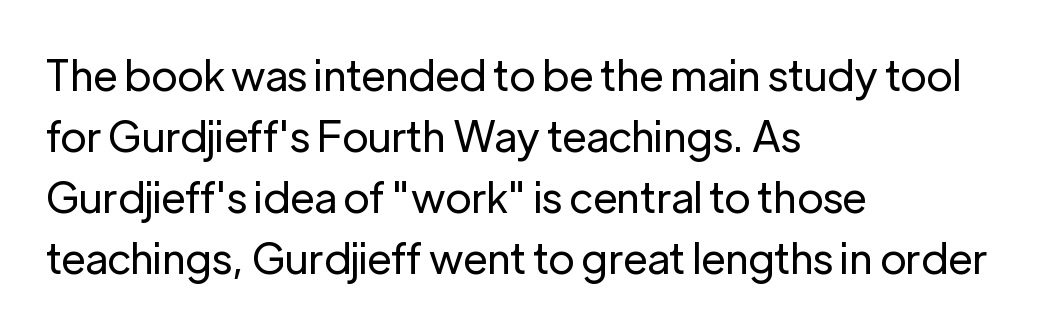
Q: Is the text bold? A: No.
Q: Is the text italic (slanted)? A: No, it is upright.
Q: Is the typeface a serif or a sans-serif typeface? A: Sans-serif.
Q: Is the text underlined? A: No.
Q: How is the paragraph aligned? A: Left-aligned.
Q: Is the spacing between letters normal or unusually wide? A: Normal.
Q: Is the spacing between lines tight, normal or loose? A: Normal.
Q: Width (condensed, normal, or wide)? A: Normal.
Q: Stroke contrast? A: Low.
Q: x-height? A: Medium.
Q: Monospaced? A: No.
